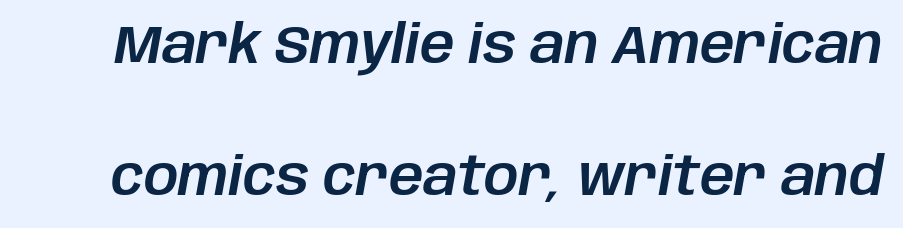
Q: Is the text italic (slanted)? A: Yes, it leans right by about 10 degrees.
Q: Is the text underlined? A: No.
Q: Is the spacing between letters normal or unusually wide? A: Normal.
Q: Is the spacing between lines tight, normal or loose? A: Loose.
Q: Width (condensed, normal, or wide)? A: Normal.
Q: Stroke contrast? A: Low.
Q: x-height? A: Large.
Q: Monospaced? A: No.
